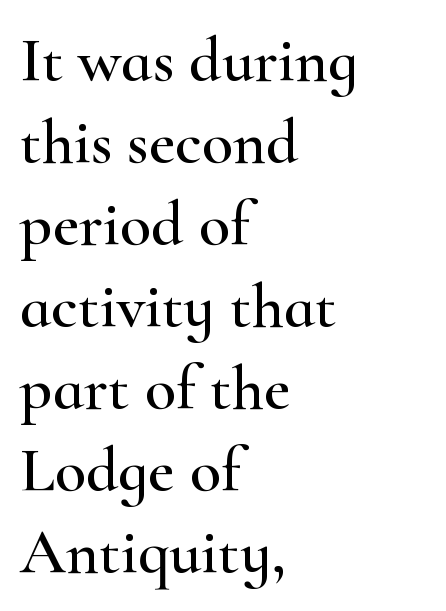
{"serif": "yes", "italic": "no", "width": "wide", "stroke_contrast": "high", "x_height": "small", "monospaced": "no", "underline": "no", "align": "left", "line_spacing": "normal", "line_spacing_ratio": 1.28, "letter_spacing": "normal", "letter_spacing_em": 0.0, "glyph_px": 64}
